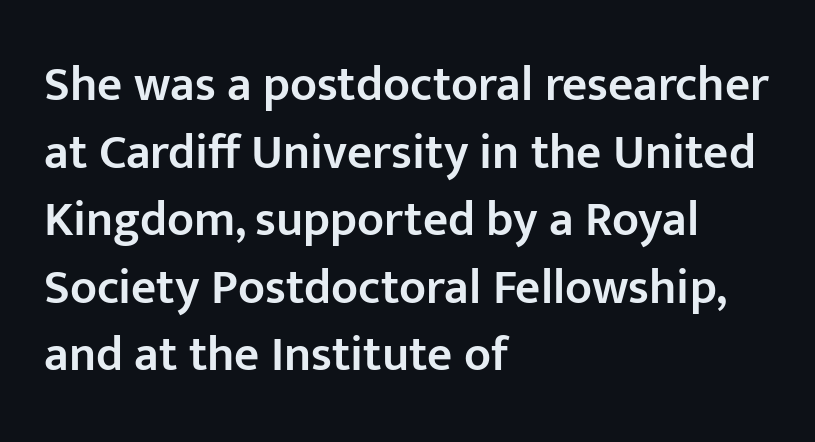
Q: Is the text bold? A: Semi-bold.
Q: Is the text italic (slanted)? A: No, it is upright.
Q: Is the typeface a serif or a sans-serif typeface? A: Sans-serif.
Q: Is the text underlined? A: No.
Q: How is the paragraph aligned? A: Left-aligned.
Q: Is the spacing between letters normal or unusually wide? A: Normal.
Q: Is the spacing between lines tight, normal or loose? A: Normal.
Q: Width (condensed, normal, or wide)? A: Normal.
Q: Stroke contrast? A: Low.
Q: x-height? A: Medium.
Q: Monospaced? A: No.
